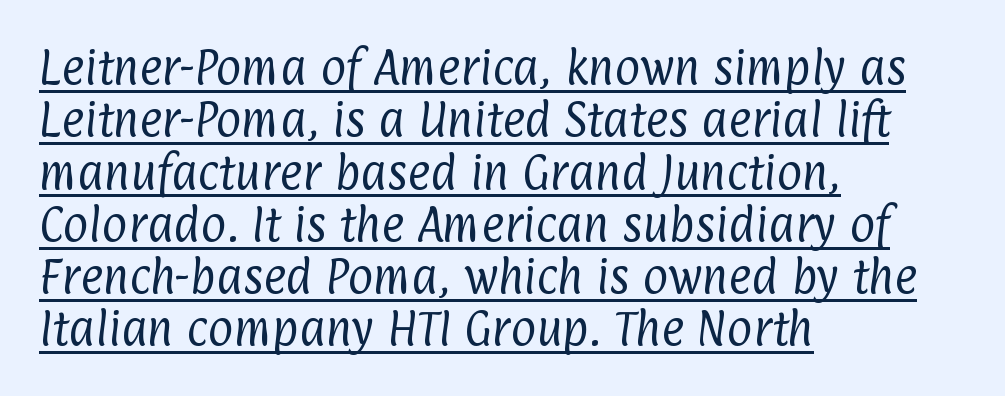
This sample uses a sans-serif face. The letterforms sit shoulder to shoulder at normal distance. Stroke thickness stays within the range of a standard reading face or lighter. Here the designer chose a conventional face with non-uniform glyph widths. Rows of type keep a routine distance in the vertical direction.
